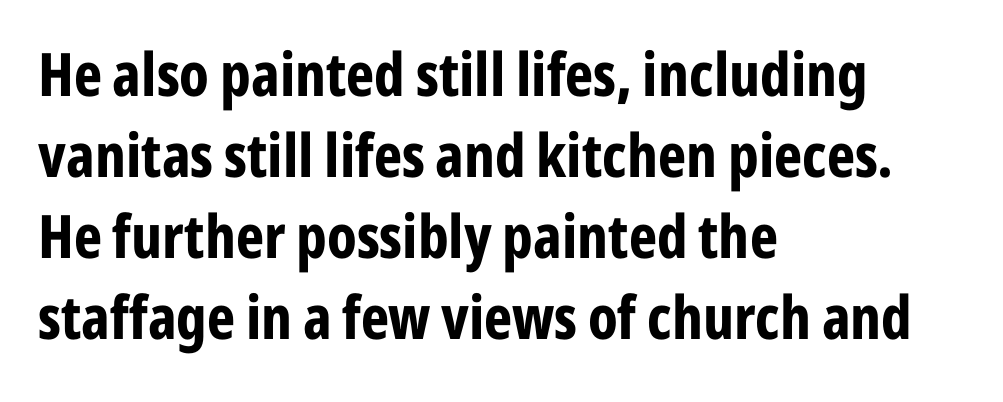
The image shows 60 px bold, condensed sans-serif type, upright; set left-aligned, normal line spacing (1.35x), normal letter spacing, not underlined; low stroke contrast and a medium x-height.
